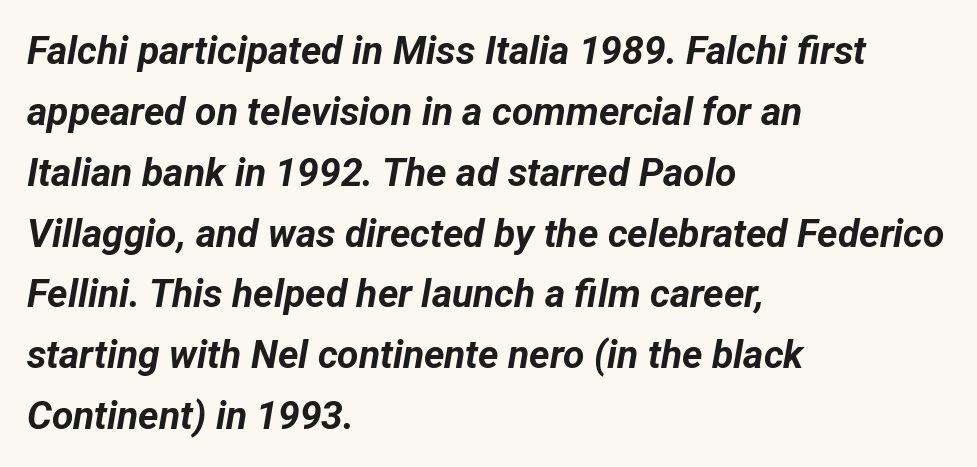
The image shows 39 px bold type, italic (leaning right); set left-aligned, normal line spacing (1.56x), normal letter spacing, not underlined; low stroke contrast and a medium x-height.
